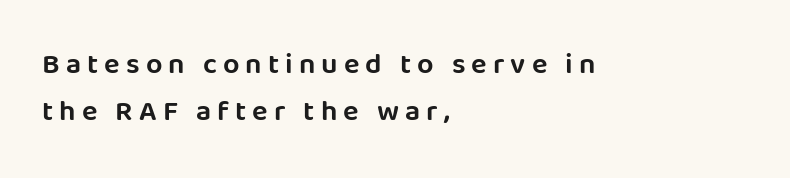
A typesetter would call this heavily tracked-out type. Left-aligned paragraph, ragged on the right. The rows are spaced the way most documents space them. These lines are rendered in a variable-pitch font. The string is rendered with underlining switched off. If you drew a line through each stem, it would be perfectly vertical.
